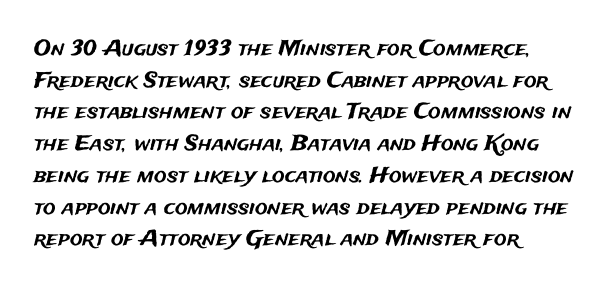
Q: Is the text italic (slanted)? A: Yes.
Q: Is the text underlined? A: No.
Q: How is the paragraph aligned? A: Left-aligned.
Q: Is the spacing between letters normal or unusually wide? A: Normal.
Q: Is the spacing between lines tight, normal or loose? A: Normal.
